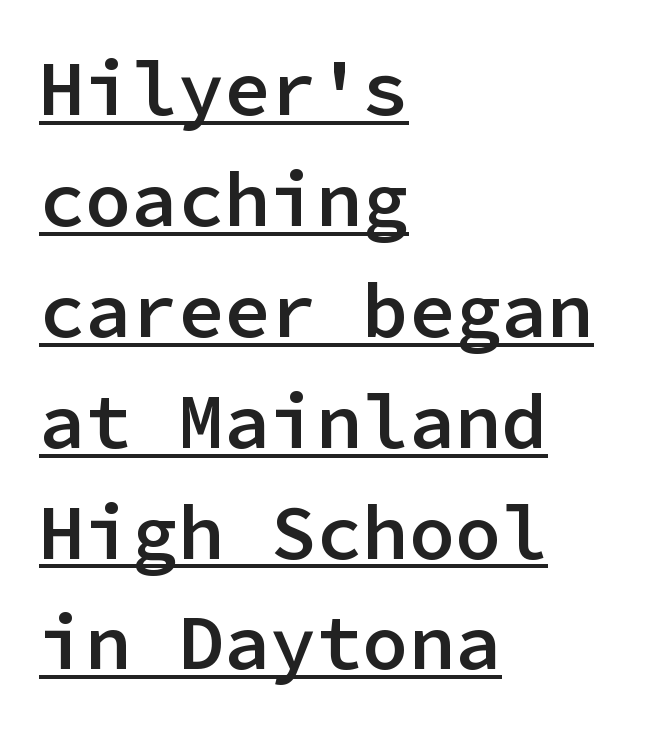
Q: Is the text bold? A: Semi-bold.
Q: Is the text italic (slanted)? A: No, it is upright.
Q: Is the typeface a serif or a sans-serif typeface? A: Sans-serif.
Q: Is the text underlined? A: Yes.
Q: How is the paragraph aligned? A: Left-aligned.
Q: Is the spacing between letters normal or unusually wide? A: Normal.
Q: Is the spacing between lines tight, normal or loose? A: Normal.
Q: Width (condensed, normal, or wide)? A: Normal.
Q: Stroke contrast? A: Low.
Q: x-height? A: Medium.
Q: Monospaced? A: Yes.
